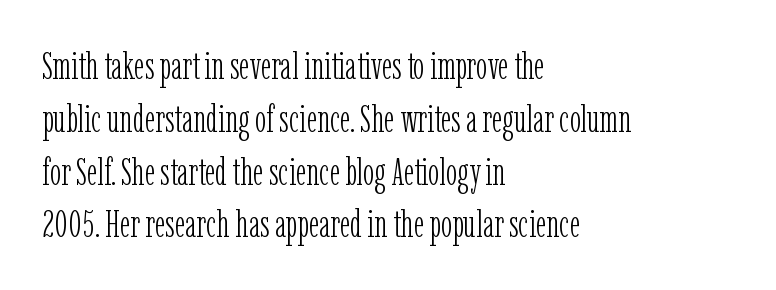
Q: Is the text bold? A: No.
Q: Is the text italic (slanted)? A: No, it is upright.
Q: Is the typeface a serif or a sans-serif typeface? A: Serif.
Q: Is the text underlined? A: No.
Q: How is the paragraph aligned? A: Left-aligned.
Q: Is the spacing between letters normal or unusually wide? A: Normal.
Q: Is the spacing between lines tight, normal or loose? A: Normal.
Q: Width (condensed, normal, or wide)? A: Condensed.
Q: Stroke contrast? A: Low.
Q: x-height? A: Medium.
Q: Monospaced? A: No.
